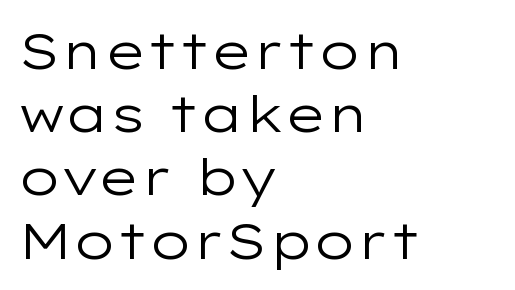
Q: Is the text bold? A: No.
Q: Is the text italic (slanted)? A: No, it is upright.
Q: Is the typeface a serif or a sans-serif typeface? A: Sans-serif.
Q: Is the text underlined? A: No.
Q: How is the paragraph aligned? A: Left-aligned.
Q: Is the spacing between letters normal or unusually wide? A: Normal.
Q: Width (condensed, normal, or wide)? A: Wide.
Q: Stroke contrast? A: Low.
Q: x-height? A: Medium.
Q: Monospaced? A: No.
